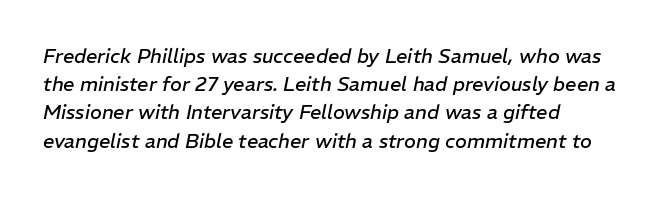
{"italic": "yes", "lean": "right", "slant_degrees": 11, "bold": "no", "underline": "no", "line_spacing": "normal", "line_spacing_ratio": 1.41, "letter_spacing": "normal", "letter_spacing_em": 0.0, "glyph_px": 20}
